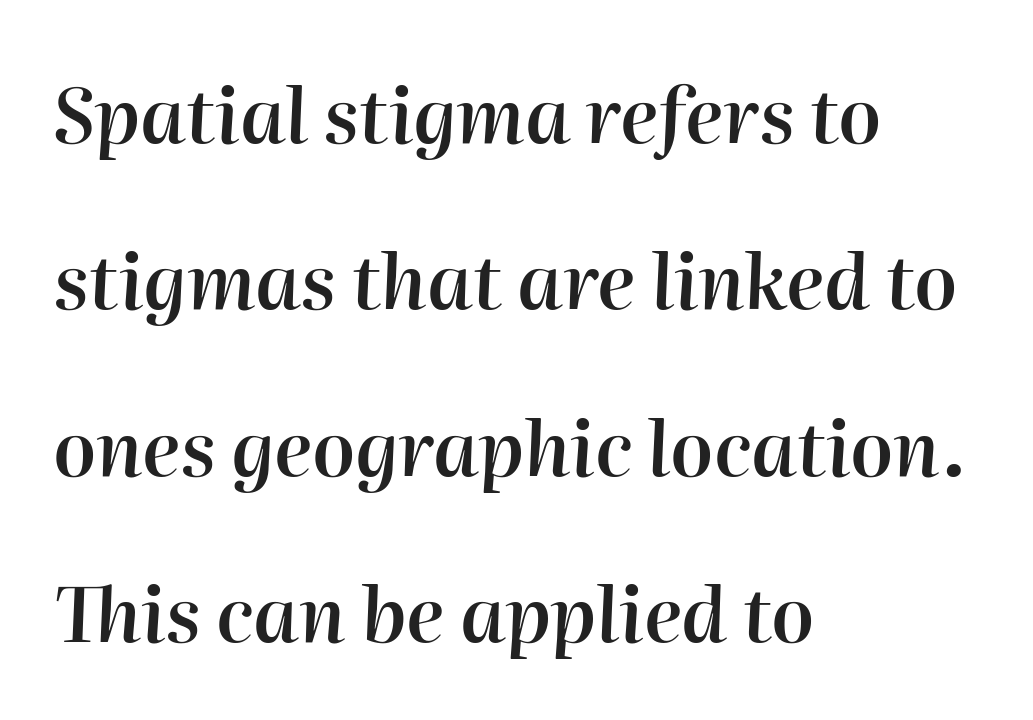
Students, note that the glyphs here touch the page at normal intervals. Plain, unruled lines of type. Think of a printed novel: that variable character pitch is what you see here. Reading down the block, your eye returns to a fixed left position each line. Does the weight exceed regular? Yes, but only to semibold.
